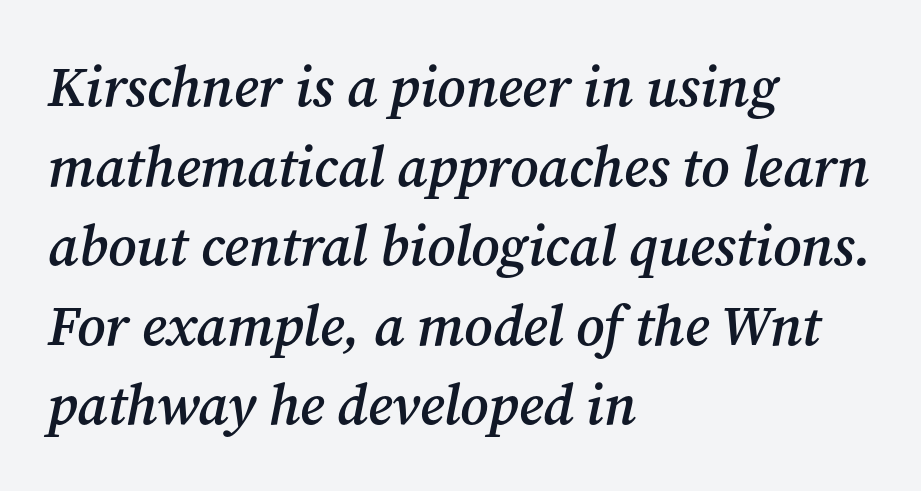
Default kerning and tracking; the words read as compact shapes. Summary of vertical rhythm: regular, with standard interline spacing. The axis of the letterforms is tilted away from vertical. Has an underline been added? It has not. Is the block centered? No — it sits flush against the left margin.
